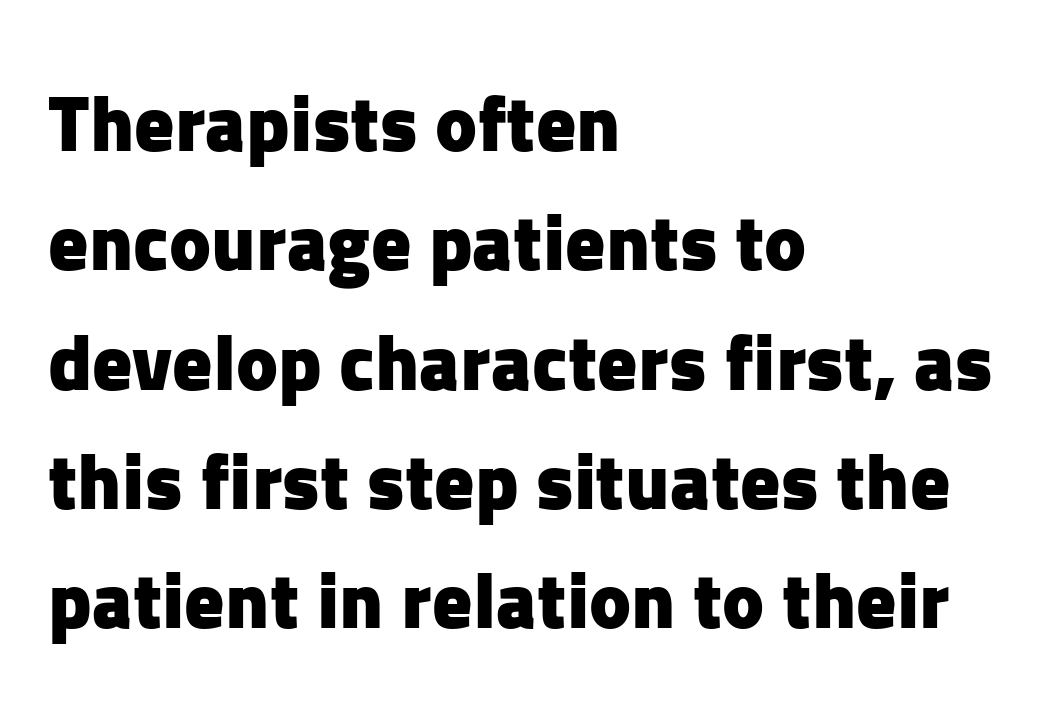
Spacing verdict: proportional, widths tailored to each character. Heavy-handed strokes throughout: this text is bold. Look at the tracking — it's just the regular setting, nothing added. The string is rendered with underlining switched off.
